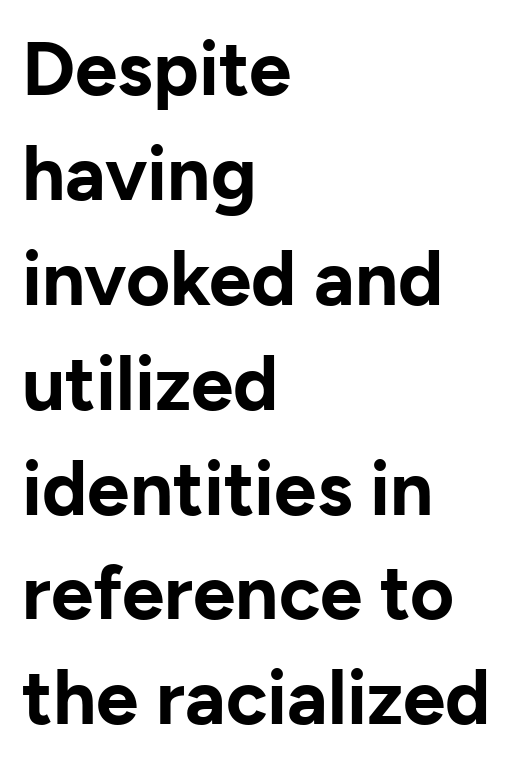
The image shows 76 px bold sans-serif type, upright; set left-aligned, normal line spacing (1.38x), normal letter spacing, not underlined; low stroke contrast and a medium x-height.
